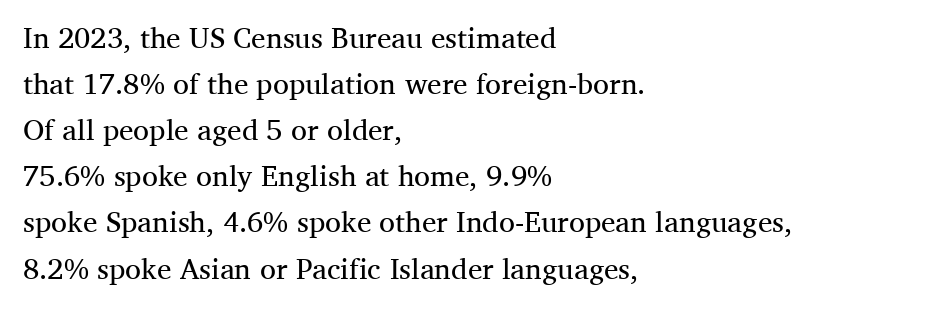
{"serif": "yes", "italic": "no", "bold": "no", "weight": "regular", "width": "normal", "stroke_contrast": "medium", "x_height": "medium", "monospaced": "no", "underline": "no", "align": "left", "line_spacing": "normal", "line_spacing_ratio": 1.59, "letter_spacing": "normal", "letter_spacing_em": 0.0, "glyph_px": 29}
